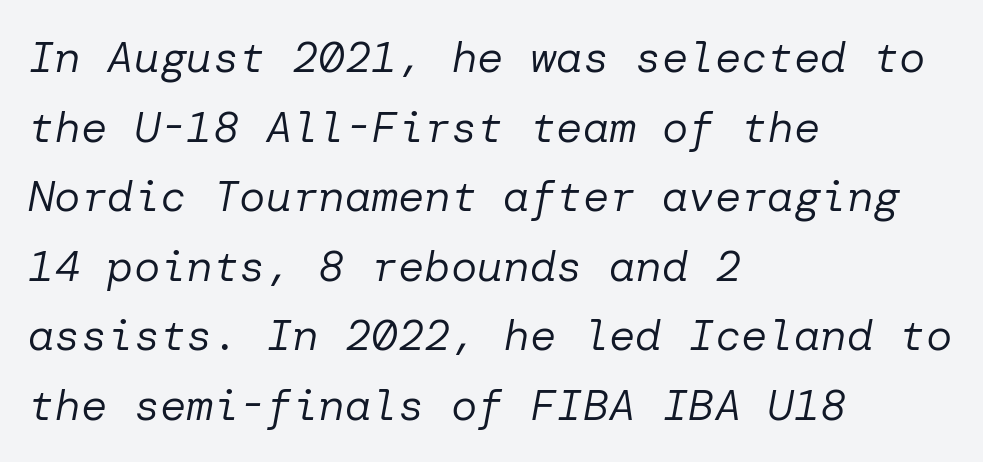
{"italic": "yes", "lean": "right", "slant_degrees": 10, "bold": "no", "weight": "regular", "width": "normal", "stroke_contrast": "low", "x_height": "medium", "underline": "no", "align": "left", "line_spacing": "normal", "line_spacing_ratio": 1.58, "letter_spacing": "normal", "letter_spacing_em": 0.0, "glyph_px": 44}
